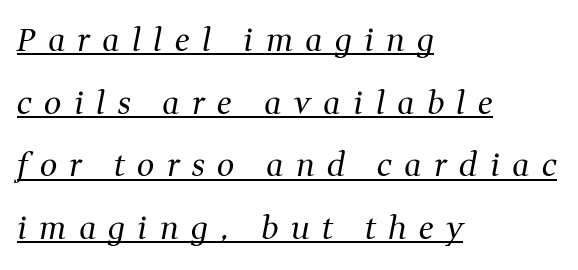
Q: Is the text bold? A: No.
Q: Is the text italic (slanted)? A: Yes, it leans right by about 11 degrees.
Q: Is the typeface a serif or a sans-serif typeface? A: Serif.
Q: Is the text underlined? A: Yes.
Q: How is the paragraph aligned? A: Left-aligned.
Q: Is the spacing between letters normal or unusually wide? A: Unusually wide.
Q: Is the spacing between lines tight, normal or loose? A: Loose.
Q: Width (condensed, normal, or wide)? A: Normal.
Q: Stroke contrast? A: Medium.
Q: x-height? A: Medium.
Q: Monospaced? A: No.
